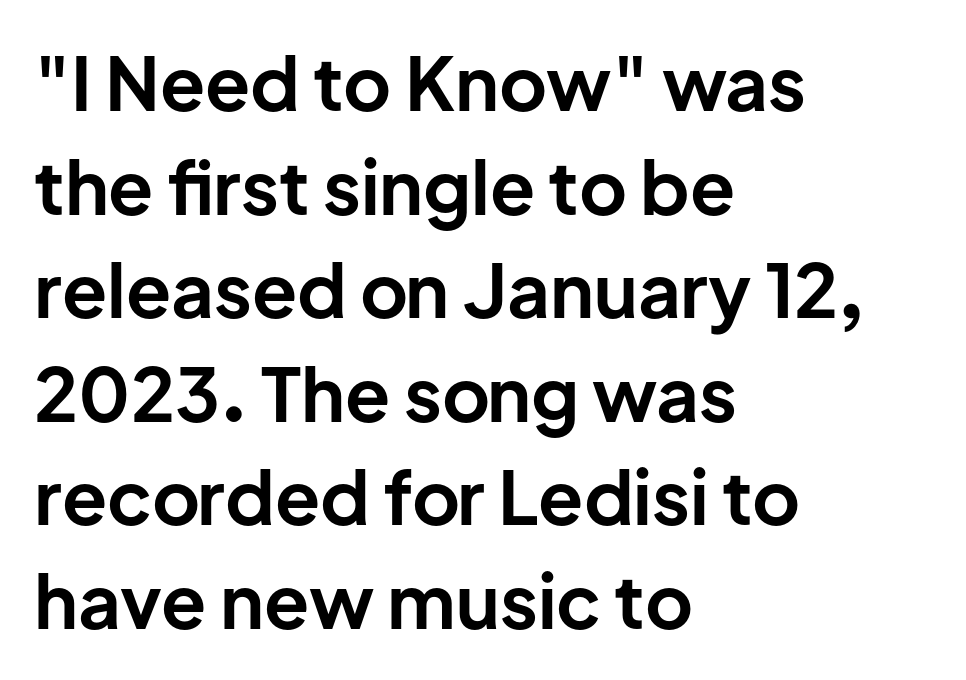
Q: Is the text bold? A: Yes.
Q: Is the text italic (slanted)? A: No, it is upright.
Q: Is the typeface a serif or a sans-serif typeface? A: Sans-serif.
Q: Is the text underlined? A: No.
Q: How is the paragraph aligned? A: Left-aligned.
Q: Is the spacing between letters normal or unusually wide? A: Normal.
Q: Is the spacing between lines tight, normal or loose? A: Normal.
Q: Width (condensed, normal, or wide)? A: Normal.
Q: Stroke contrast? A: Low.
Q: x-height? A: Medium.
Q: Monospaced? A: No.
